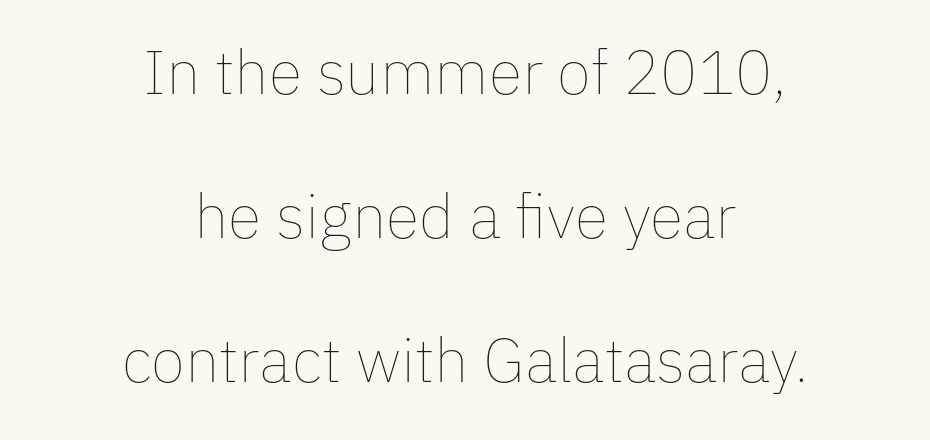
Q: Is the text bold? A: No.
Q: Is the text italic (slanted)? A: No, it is upright.
Q: Is the text underlined? A: No.
Q: How is the paragraph aligned? A: Centered.
Q: Is the spacing between letters normal or unusually wide? A: Normal.
Q: Is the spacing between lines tight, normal or loose? A: Loose.
Q: Width (condensed, normal, or wide)? A: Normal.
Q: Stroke contrast? A: Low.
Q: x-height? A: Medium.
Q: Monospaced? A: No.
